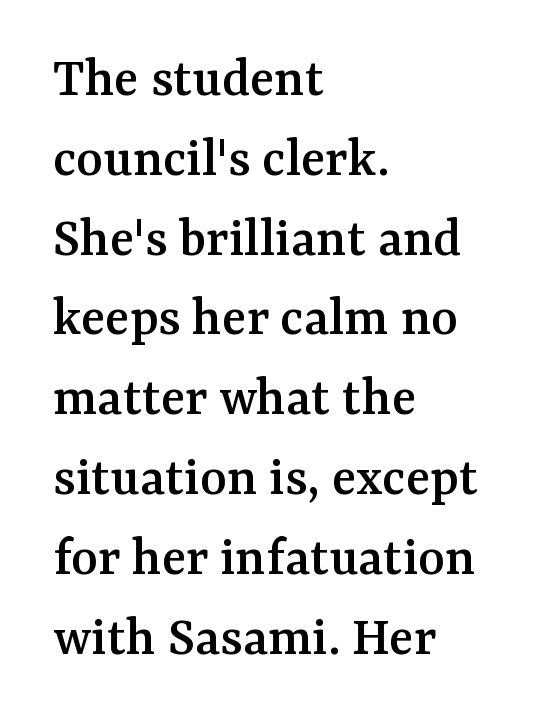
{"serif": "yes", "italic": "no", "width": "normal", "stroke_contrast": "medium", "x_height": "medium", "monospaced": "no", "underline": "no", "align": "left", "line_spacing": "normal", "line_spacing_ratio": 1.4, "letter_spacing": "normal", "letter_spacing_em": 0.0, "glyph_px": 57}
